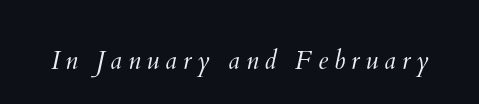
Q: Is the text bold? A: No.
Q: Is the text underlined? A: No.
Q: Is the spacing between letters normal or unusually wide? A: Unusually wide.
